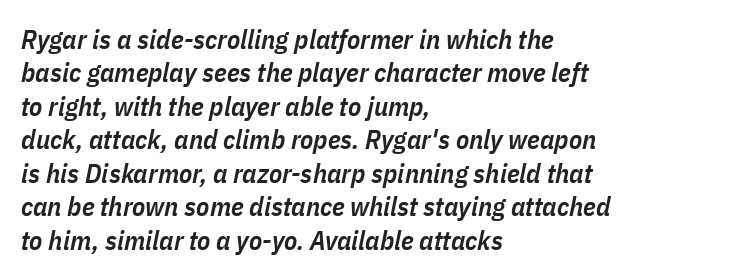
Q: Is the text bold? A: Semi-bold.
Q: Is the text italic (slanted)? A: Yes, it leans right by about 11 degrees.
Q: Is the text underlined? A: No.
Q: How is the paragraph aligned? A: Left-aligned.
Q: Is the spacing between letters normal or unusually wide? A: Normal.
